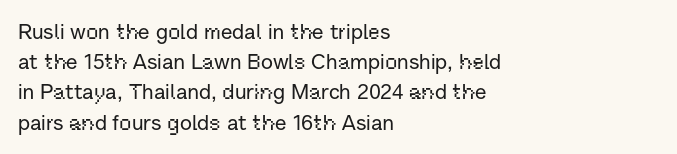
Q: Is the text italic (slanted)? A: No, it is upright.
Q: Is the text underlined? A: No.
Q: How is the paragraph aligned? A: Left-aligned.
Q: Is the spacing between letters normal or unusually wide? A: Normal.
Q: Is the spacing between lines tight, normal or loose? A: Normal.
